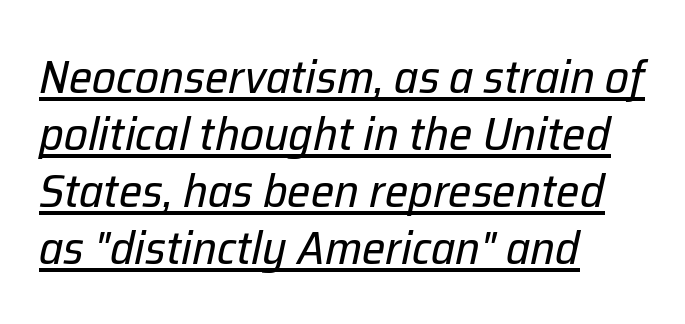
{"italic": "yes", "lean": "right", "slant_degrees": 12, "bold": "no", "weight": "regular", "width": "normal", "stroke_contrast": "low", "x_height": "medium", "monospaced": "no", "underline": "yes", "align": "left", "line_spacing_ratio": 1.21, "letter_spacing": "normal", "letter_spacing_em": 0.0, "glyph_px": 47}
